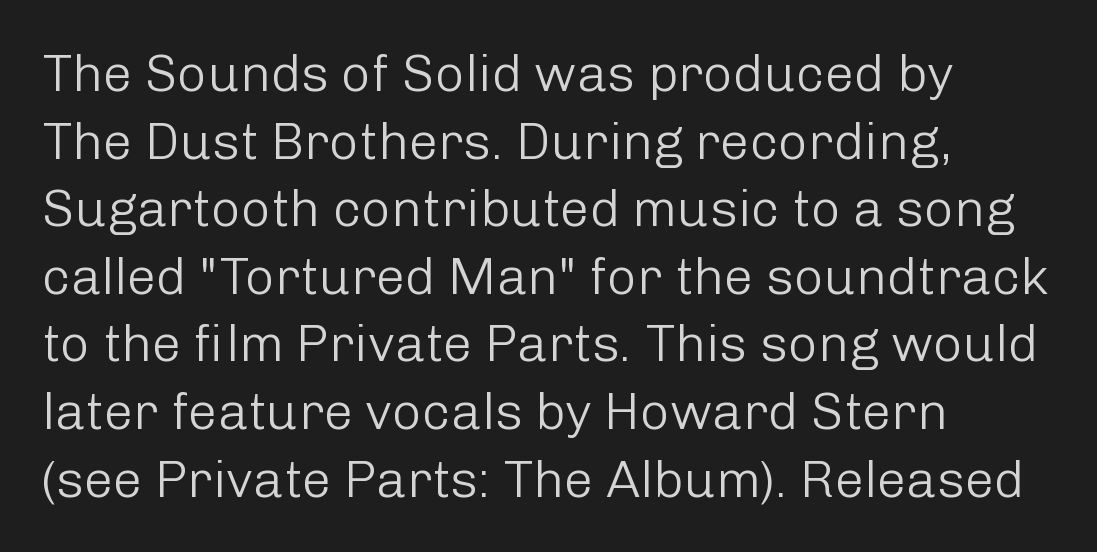
{"serif": "no", "italic": "no", "bold": "no", "weight": "light", "width": "normal", "stroke_contrast": "low", "x_height": "medium", "monospaced": "no", "underline": "no", "align": "left", "line_spacing": "normal", "line_spacing_ratio": 1.3, "letter_spacing": "normal", "letter_spacing_em": 0.0, "glyph_px": 52}
